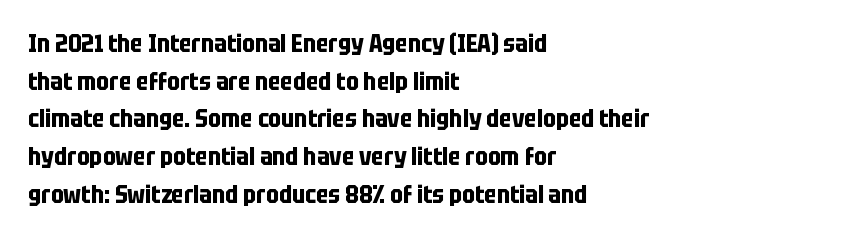
Q: Is the text bold? A: Yes.
Q: Is the text italic (slanted)? A: No, it is upright.
Q: Is the text underlined? A: No.
Q: How is the paragraph aligned? A: Left-aligned.
Q: Is the spacing between letters normal or unusually wide? A: Normal.
Q: Is the spacing between lines tight, normal or loose? A: Normal.
